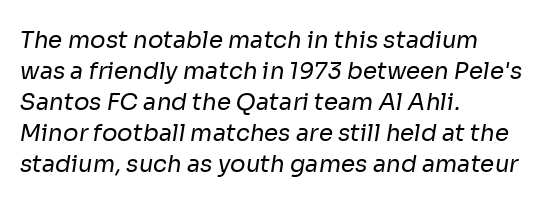
Q: Is the text bold? A: No.
Q: Is the text underlined? A: No.
Q: How is the paragraph aligned? A: Left-aligned.
Q: Is the spacing between letters normal or unusually wide? A: Normal.
Q: Is the spacing between lines tight, normal or loose? A: Normal.
